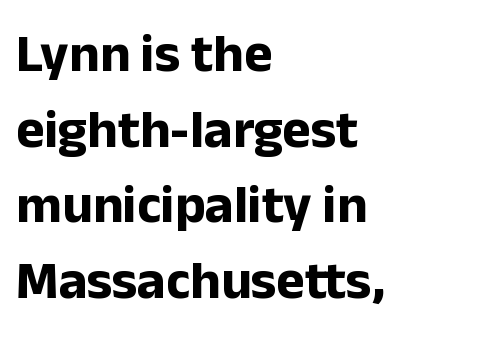
Q: Is the text bold? A: Yes.
Q: Is the text italic (slanted)? A: No, it is upright.
Q: Is the typeface a serif or a sans-serif typeface? A: Sans-serif.
Q: Is the text underlined? A: No.
Q: How is the paragraph aligned? A: Left-aligned.
Q: Is the spacing between letters normal or unusually wide? A: Normal.
Q: Is the spacing between lines tight, normal or loose? A: Normal.
Q: Width (condensed, normal, or wide)? A: Normal.
Q: Stroke contrast? A: Low.
Q: x-height? A: Medium.
Q: Monospaced? A: No.
